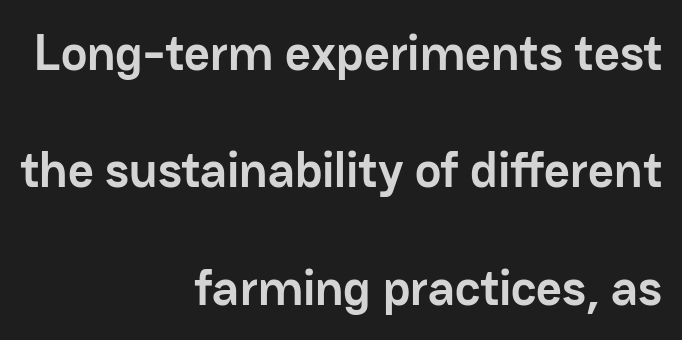
Q: Is the text bold? A: Yes.
Q: Is the text italic (slanted)? A: No, it is upright.
Q: Is the typeface a serif or a sans-serif typeface? A: Sans-serif.
Q: Is the text underlined? A: No.
Q: How is the paragraph aligned? A: Right-aligned.
Q: Is the spacing between letters normal or unusually wide? A: Normal.
Q: Is the spacing between lines tight, normal or loose? A: Loose.
Q: Width (condensed, normal, or wide)? A: Normal.
Q: Stroke contrast? A: Low.
Q: x-height? A: Medium.
Q: Monospaced? A: No.
